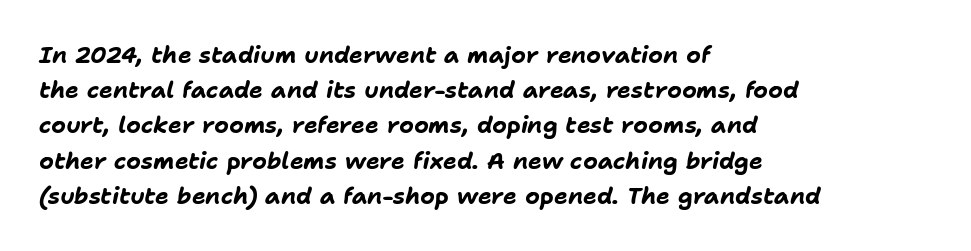
The rendering keeps characters at their native spacing. Emphasis by weight is at full strength: bold. The space directly below the letters is spotless. Each new line begins a customary step beneath the previous one.
